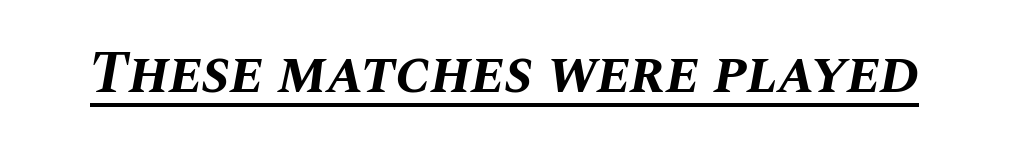
The image shows 60 px bold type, italic (leaning right); set normal letter spacing, underlined; medium stroke contrast and a large x-height.
